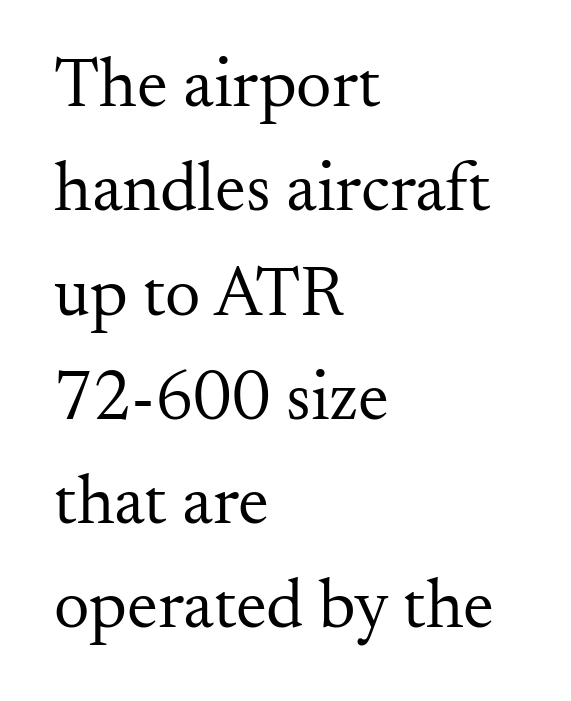
The face used here is proportionally spaced, like ordinary book or web type. Here the glyphs are tracked normally, forming tight word shapes. The weight would be labelled regular, book, light, or lighter still. Little horizontal feet cap the strokes, marking this as serif type.
